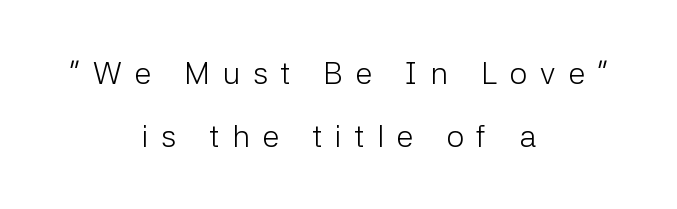
The image shows 31 px light sans-serif type, upright; set centered, loose line spacing (2.02x), unusually wide letter spacing (+0.41 em), not underlined; low stroke contrast and a medium x-height.
